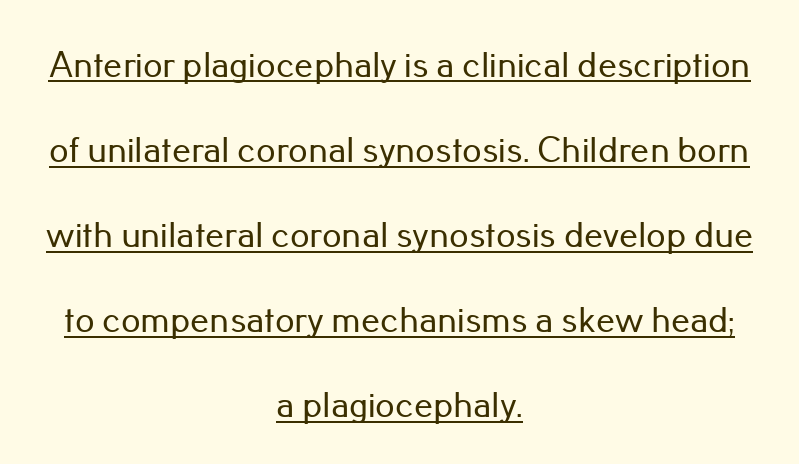
Note the varied advance widths — an 'i' is clearly narrower than an 'm'. This rendering leaves character spacing at its baseline value. The passage shown is underscored from start to finish. The letters stand straight up with perfectly vertical stems.
